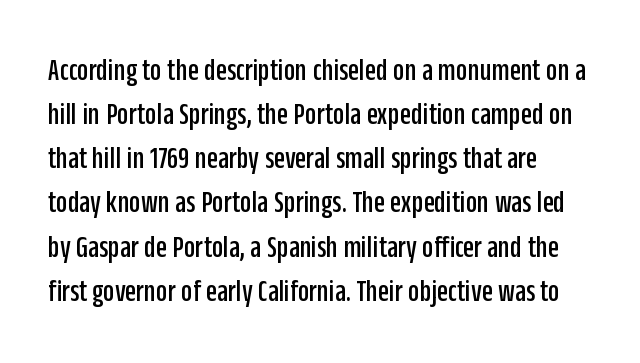
{"serif": "no", "italic": "no", "width": "condensed", "stroke_contrast": "low", "x_height": "large", "monospaced": "no", "underline": "no", "align": "left", "line_spacing": "normal", "line_spacing_ratio": 1.38, "letter_spacing": "normal", "letter_spacing_em": 0.0, "glyph_px": 32}
